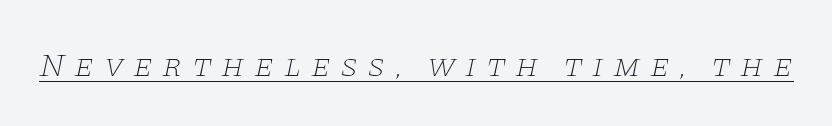
{"serif": "yes", "italic": "yes", "lean": "right", "slant_degrees": 11, "bold": "no", "weight": "thin", "width": "wide", "stroke_contrast": "low", "x_height": "large", "monospaced": "no", "underline": "yes", "letter_spacing": "wide", "letter_spacing_em": 0.28, "glyph_px": 33}
